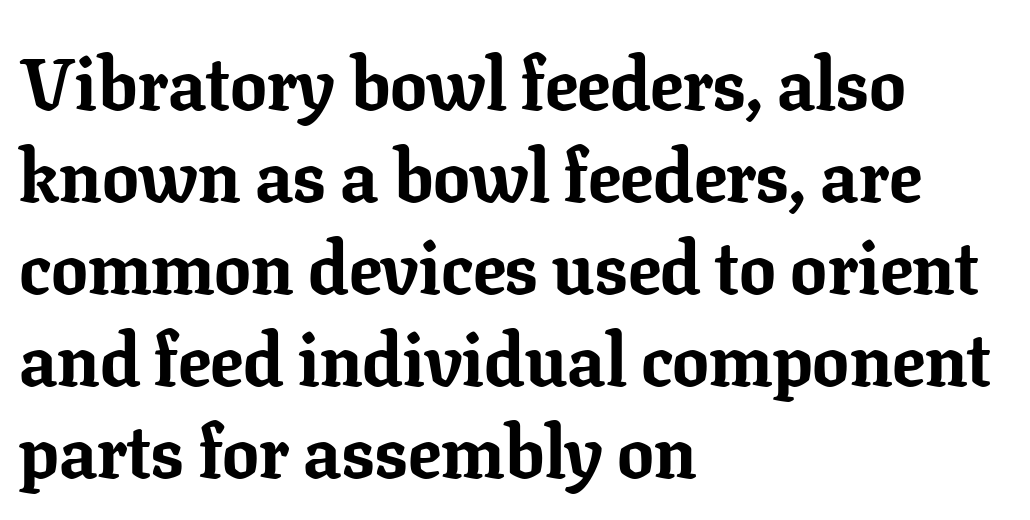
Weight check: bold — yes, fully. Summary of vertical rhythm: regular, with standard interline spacing. A classic flush-left, rag-right setting is used for this passage. Is there any slant? The stems are plumb.
